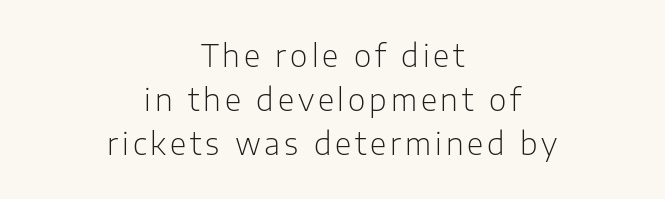
Q: Is the text bold? A: No.
Q: Is the text italic (slanted)? A: No, it is upright.
Q: Is the typeface a serif or a sans-serif typeface? A: Sans-serif.
Q: Is the text underlined? A: No.
Q: How is the paragraph aligned? A: Centered.
Q: Is the spacing between lines tight, normal or loose? A: Normal.
Q: Width (condensed, normal, or wide)? A: Normal.
Q: Stroke contrast? A: Low.
Q: x-height? A: Medium.
Q: Monospaced? A: No.
